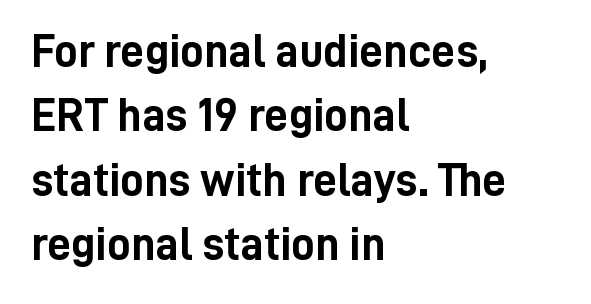
In terms of letterform style, serifs are entirely absent. The passage shown is emphatically bold. A typesetter would call this leading conventional body-copy spacing. Short note: letters normally spaced.
